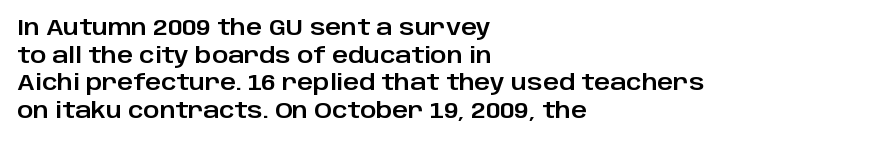
The image shows 22 px text type, upright; set left-aligned, normal line spacing (1.26x), normal letter spacing, not underlined.
